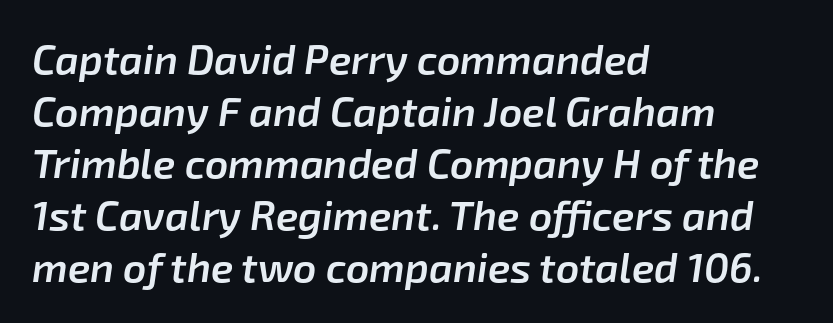
{"italic": "yes", "lean": "right", "slant_degrees": 8, "bold": "semi", "weight": "semibold", "width": "normal", "stroke_contrast": "low", "x_height": "medium", "monospaced": "no", "underline": "no", "align": "left", "line_spacing": "normal", "line_spacing_ratio": 1.27, "letter_spacing": "normal", "letter_spacing_em": 0.0, "glyph_px": 41}
